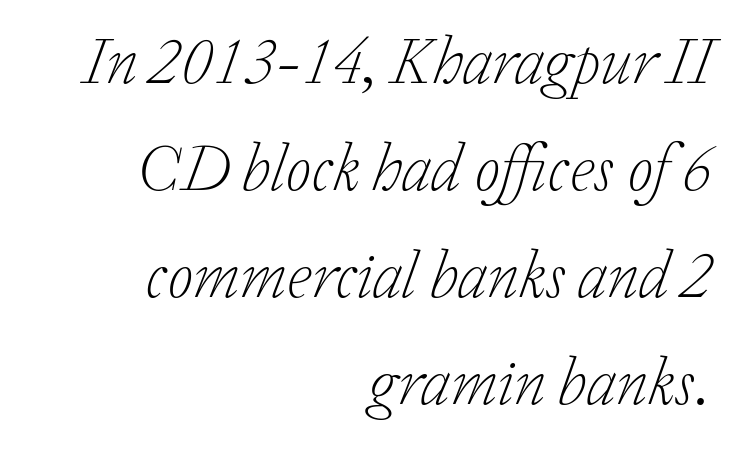
{"serif": "yes", "italic": "yes", "lean": "right", "slant_degrees": 20, "bold": "no", "weight": "light", "width": "normal", "stroke_contrast": "low", "x_height": "medium", "monospaced": "no", "underline": "no", "align": "right", "line_spacing": "normal", "line_spacing_ratio": 1.62, "letter_spacing": "normal", "letter_spacing_em": 0.0, "glyph_px": 66}
